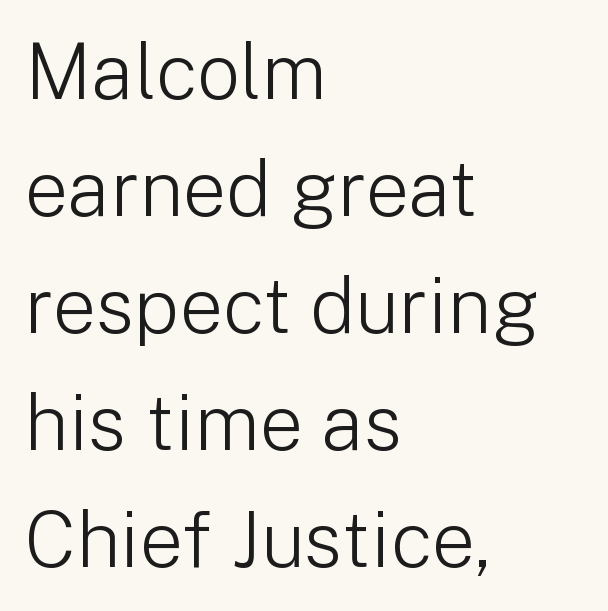
The image shows 77 px light sans-serif type, upright; set left-aligned, normal line spacing (1.52x), normal letter spacing, not underlined; low stroke contrast and a medium x-height.
